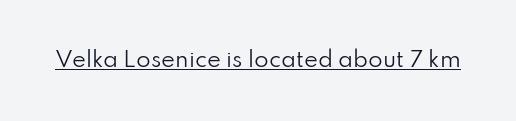
The image shows 21 px text type, upright; set normal letter spacing, underlined.
